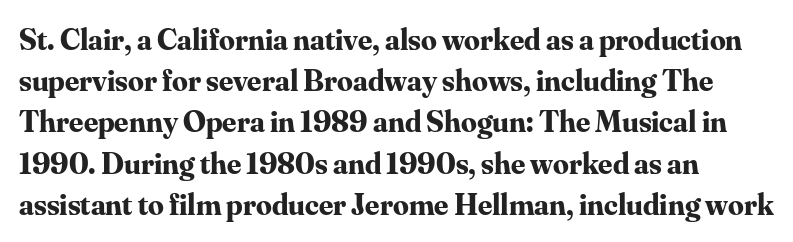
{"serif": "yes", "italic": "no", "bold": "yes", "weight": "bold", "width": "normal", "stroke_contrast": "medium", "x_height": "small", "monospaced": "no", "underline": "no", "line_spacing": "normal", "line_spacing_ratio": 1.33, "letter_spacing": "normal", "letter_spacing_em": 0.0, "glyph_px": 31}
